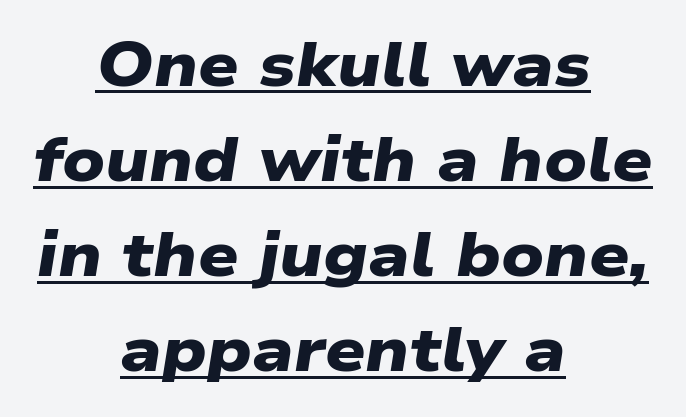
Q: Is the text bold? A: Yes.
Q: Is the typeface a serif or a sans-serif typeface? A: Sans-serif.
Q: Is the text underlined? A: Yes.
Q: How is the paragraph aligned? A: Centered.
Q: Is the spacing between letters normal or unusually wide? A: Normal.
Q: Is the spacing between lines tight, normal or loose? A: Normal.
Q: Width (condensed, normal, or wide)? A: Wide.
Q: Stroke contrast? A: Low.
Q: x-height? A: Medium.
Q: Monospaced? A: No.
